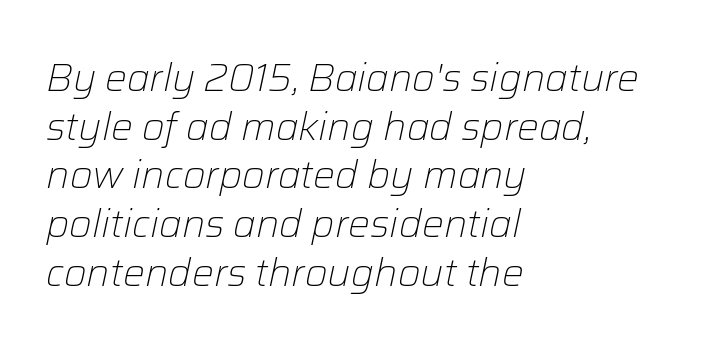
Q: Is the text bold? A: No.
Q: Is the text italic (slanted)? A: Yes, it leans right by about 12 degrees.
Q: Is the text underlined? A: No.
Q: How is the paragraph aligned? A: Left-aligned.
Q: Is the spacing between letters normal or unusually wide? A: Normal.
Q: Is the spacing between lines tight, normal or loose? A: Normal.
Q: Width (condensed, normal, or wide)? A: Normal.
Q: Stroke contrast? A: Low.
Q: x-height? A: Medium.
Q: Monospaced? A: No.
